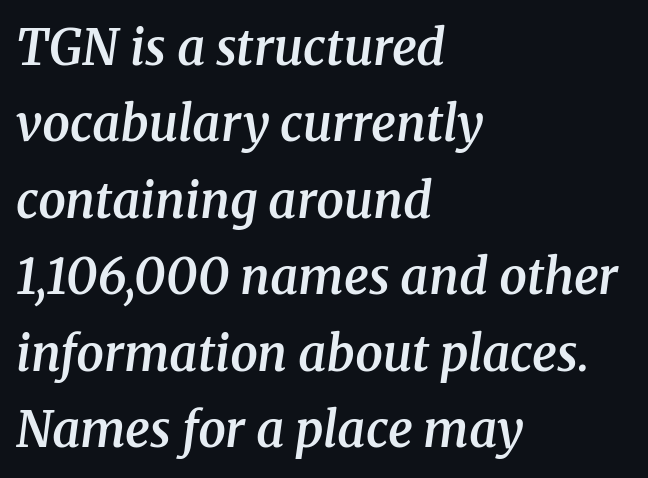
{"serif": "yes", "italic": "yes", "lean": "right", "slant_degrees": 8, "bold": "semi", "weight": "semibold", "width": "normal", "stroke_contrast": "medium", "x_height": "medium", "monospaced": "no", "underline": "no", "align": "left", "line_spacing": "normal", "line_spacing_ratio": 1.56, "letter_spacing": "normal", "letter_spacing_em": 0.0, "glyph_px": 49}
